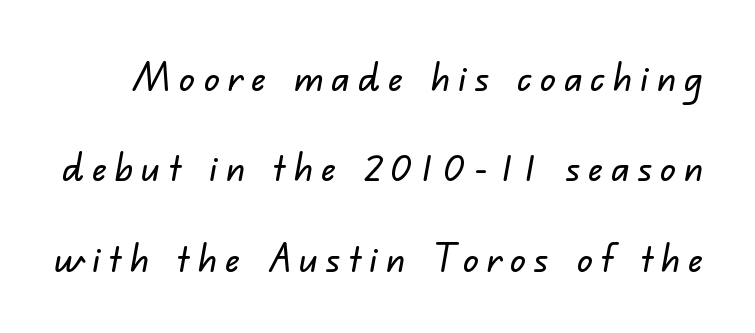
A great deal of white space separates one row of letters from the next. A typesetter would call this proportional, since set widths differ per character. Nope, no serifs anywhere on these letters. This rendering features lettering with no underline. This rendering widens character spacing well past its baseline value.
